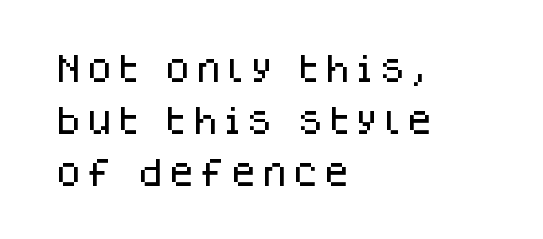
Q: Is the text italic (slanted)? A: No, it is upright.
Q: Is the typeface a serif or a sans-serif typeface? A: Sans-serif.
Q: Is the text underlined? A: No.
Q: How is the paragraph aligned? A: Left-aligned.
Q: Width (condensed, normal, or wide)? A: Normal.
Q: Stroke contrast? A: Low.
Q: x-height? A: Large.
Q: Monospaced? A: No.
